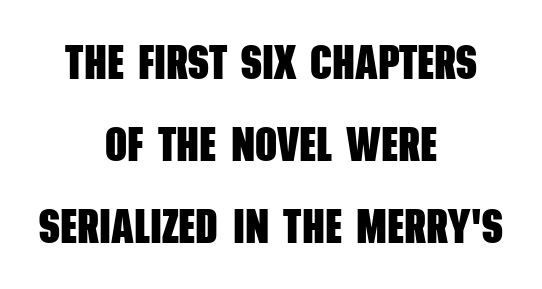
Q: Is the text bold? A: Yes.
Q: Is the typeface a serif or a sans-serif typeface? A: Sans-serif.
Q: Is the text underlined? A: No.
Q: How is the paragraph aligned? A: Centered.
Q: Is the spacing between letters normal or unusually wide? A: Normal.
Q: Width (condensed, normal, or wide)? A: Condensed.
Q: Stroke contrast? A: Low.
Q: x-height? A: Large.
Q: Monospaced? A: No.
